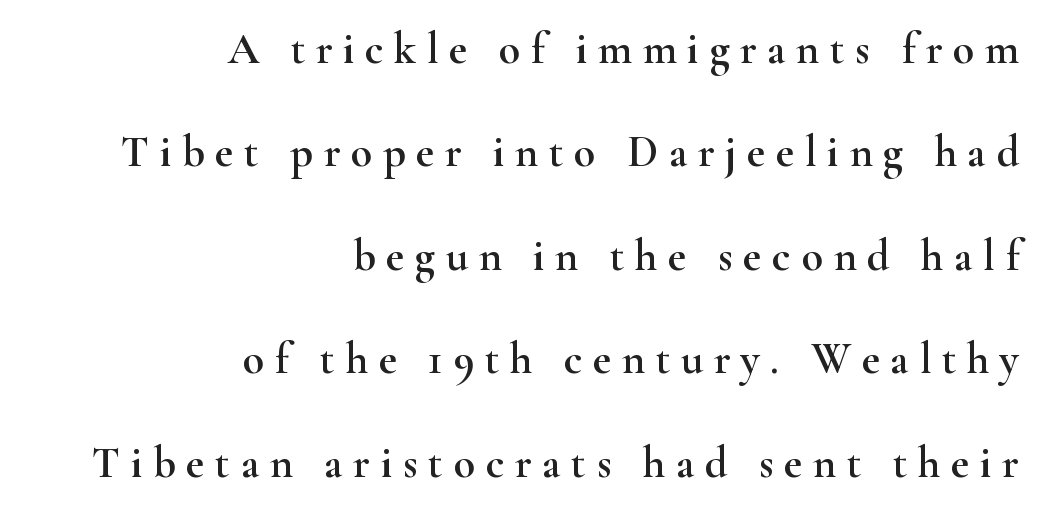
{"serif": "yes", "italic": "no", "width": "wide", "stroke_contrast": "high", "x_height": "small", "monospaced": "no", "underline": "no", "align": "right", "line_spacing": "loose", "line_spacing_ratio": 2.35, "letter_spacing": "wide", "letter_spacing_em": 0.24, "glyph_px": 44}
